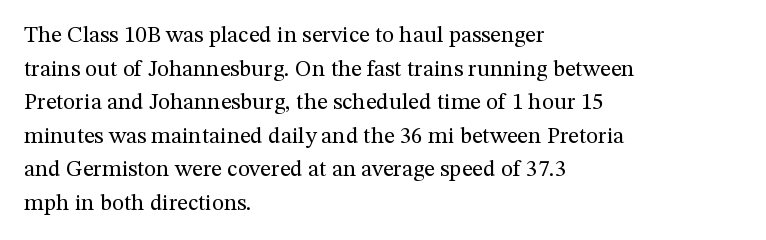
What stands out about the letter spacing? Nothing — it is the standard amount. Type without underlining. You can tell it's not italic because the verticals are truly vertical. Is there much room between lines? A standard amount, neither cramped nor airy.
